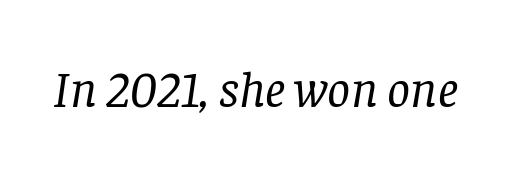
{"serif": "yes", "italic": "yes", "lean": "right", "slant_degrees": 8, "bold": "no", "weight": "regular", "width": "normal", "stroke_contrast": "low", "x_height": "large", "monospaced": "no", "underline": "no", "letter_spacing": "normal", "letter_spacing_em": 0.0, "glyph_px": 51}
